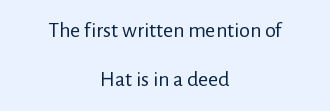
The image shows 22 px text type, upright; set centered, loose line spacing (2.25x), normal letter spacing, not underlined.
